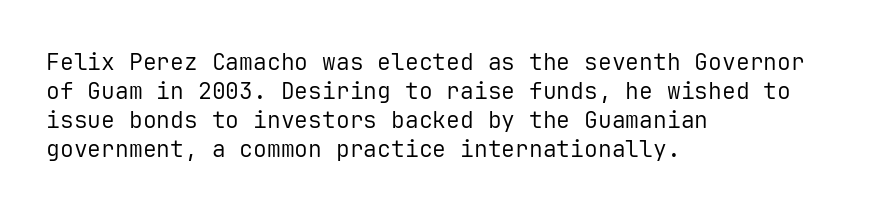
{"italic": "no", "bold": "no", "underline": "no", "align": "left", "line_spacing": "normal", "line_spacing_ratio": 1.26, "letter_spacing": "normal", "letter_spacing_em": 0.0, "glyph_px": 23}
